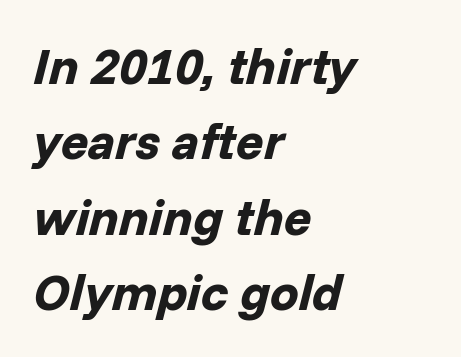
Q: Is the text bold? A: Yes.
Q: Is the text italic (slanted)? A: Yes, it leans right by about 14 degrees.
Q: Is the text underlined? A: No.
Q: How is the paragraph aligned? A: Left-aligned.
Q: Is the spacing between letters normal or unusually wide? A: Normal.
Q: Is the spacing between lines tight, normal or loose? A: Normal.
Q: Width (condensed, normal, or wide)? A: Normal.
Q: Stroke contrast? A: Low.
Q: x-height? A: Medium.
Q: Monospaced? A: No.
